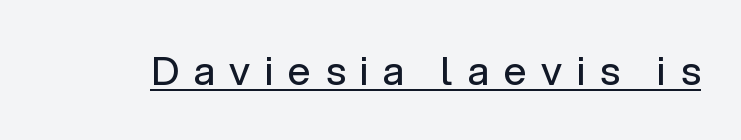
Q: Is the text bold? A: No.
Q: Is the text italic (slanted)? A: No, it is upright.
Q: Is the typeface a serif or a sans-serif typeface? A: Sans-serif.
Q: Is the text underlined? A: Yes.
Q: Is the spacing between letters normal or unusually wide? A: Unusually wide.
Q: Width (condensed, normal, or wide)? A: Normal.
Q: Stroke contrast? A: Low.
Q: x-height? A: Medium.
Q: Monospaced? A: No.
